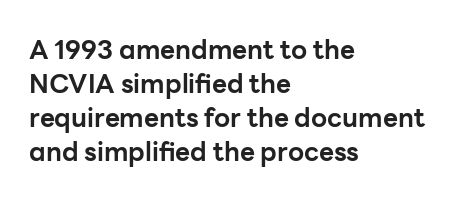
The image shows 26 px bold type, upright; set left-aligned, normal line spacing (1.31x), normal letter spacing, not underlined.
